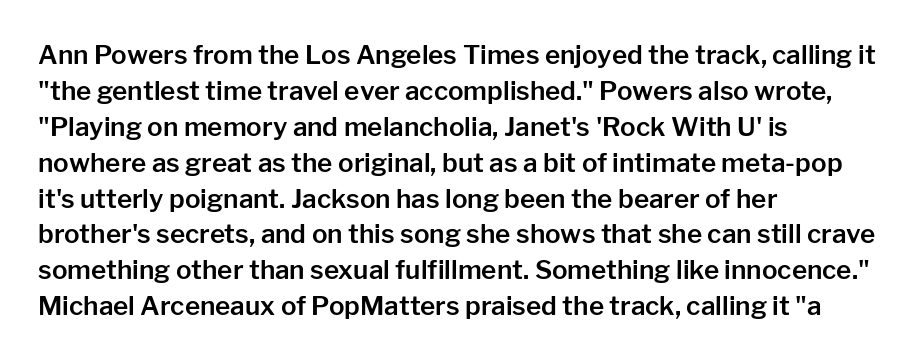
Q: Is the text italic (slanted)? A: No, it is upright.
Q: Is the text underlined? A: No.
Q: How is the paragraph aligned? A: Left-aligned.
Q: Is the spacing between letters normal or unusually wide? A: Normal.
Q: Is the spacing between lines tight, normal or loose? A: Normal.
